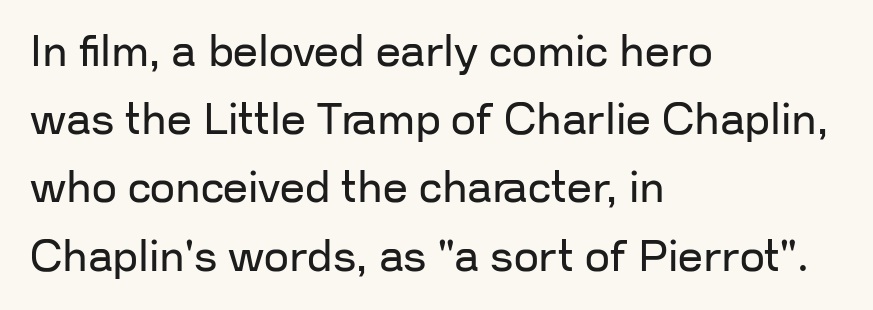
The type family on display is of the sans-serif kind. Honestly, there is no underline to notice here at all. Looks like regular typesetting: each glyph gets only the width it needs. The lettering stays uniformly vertical, giving the passage a roman look. What's the leading like? Ordinary, nothing unusual.
